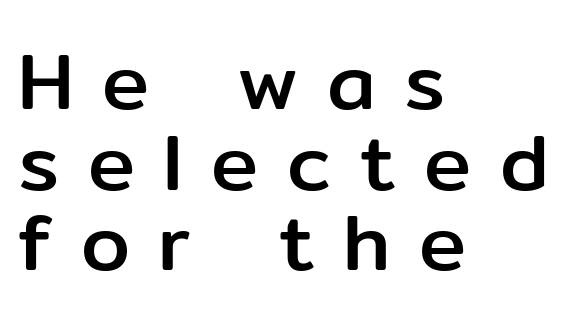
The text was rendered using a sans face with plain stroke endings. The face used here is proportionally spaced, like ordinary book or web type. Between one letter and the next there's a generous, obvious gap. The designer dialed line spacing down below the default.
